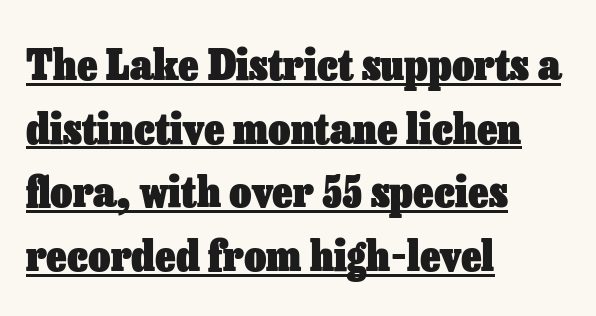
A normal amount of white space separates one row of letters from the next. This is the regular roman posture of the typeface. The typesetter has applied underlining to the passage shown. Thick stems and heavy bowls — unmistakably bold.
